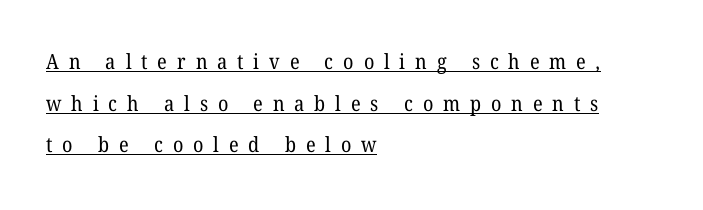
{"bold": "no", "underline": "yes", "align": "left", "line_spacing": "loose", "line_spacing_ratio": 1.98, "letter_spacing": "wide", "letter_spacing_em": 0.47, "glyph_px": 21}
